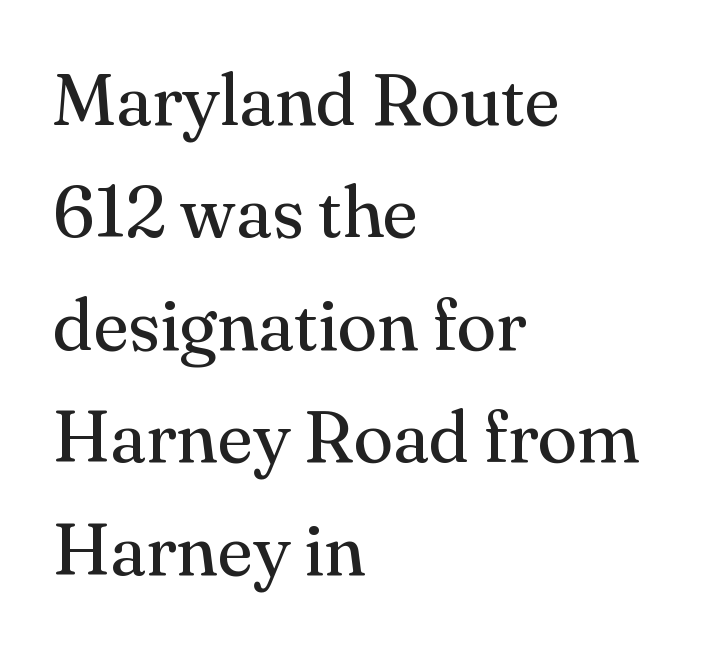
Characters remain perfectly vertical along every line. What kind of face is this? One with serifs. The space between consecutive lines is moderate. Short note: letters normally spaced. The zone under the glyphs is completely vacant.
